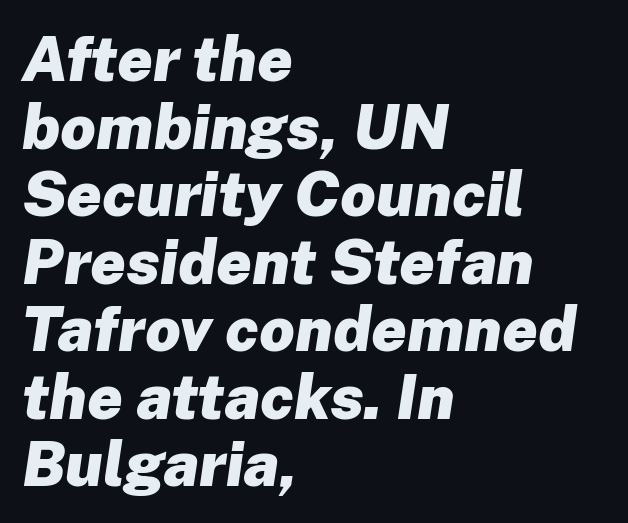
{"italic": "yes", "lean": "right", "slant_degrees": 8, "bold": "yes", "weight": "heavy", "width": "normal", "stroke_contrast": "low", "x_height": "medium", "monospaced": "no", "underline": "no", "align": "left", "line_spacing": "tight", "line_spacing_ratio": 1.09, "letter_spacing": "normal", "letter_spacing_em": 0.0, "glyph_px": 62}
